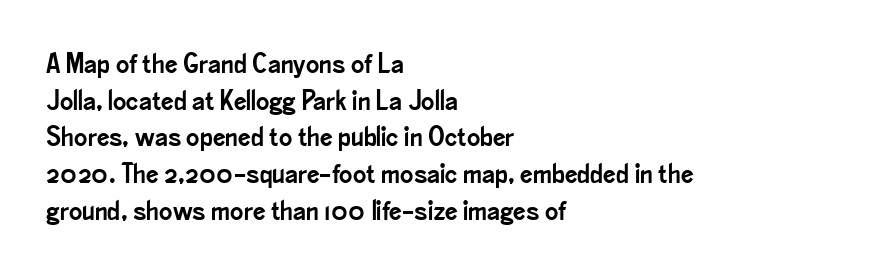
{"serif": "no", "italic": "no", "width": "condensed", "stroke_contrast": "low", "x_height": "small", "monospaced": "no", "underline": "no", "align": "left", "line_spacing": "normal", "line_spacing_ratio": 1.31, "letter_spacing": "normal", "letter_spacing_em": 0.0, "glyph_px": 28}
